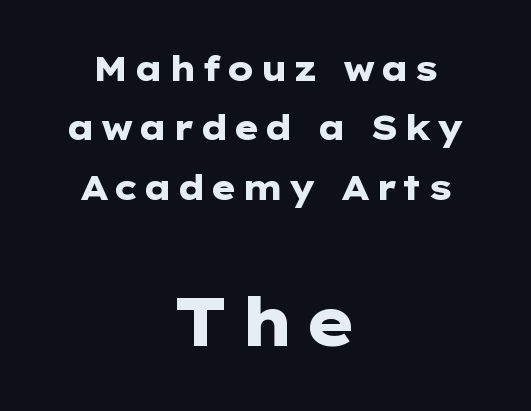
The image shows 67 px heavy, wide sans-serif type, upright; set centered, line spacing 1.75x, not underlined; the second (bottom) block is 1.97x larger; low stroke contrast and a medium x-height.
